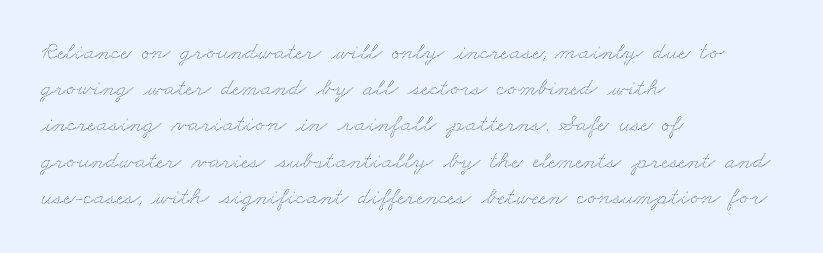
Q: Is the text underlined? A: No.
Q: How is the paragraph aligned? A: Left-aligned.
Q: Is the spacing between letters normal or unusually wide? A: Normal.
Q: Is the spacing between lines tight, normal or loose? A: Normal.
